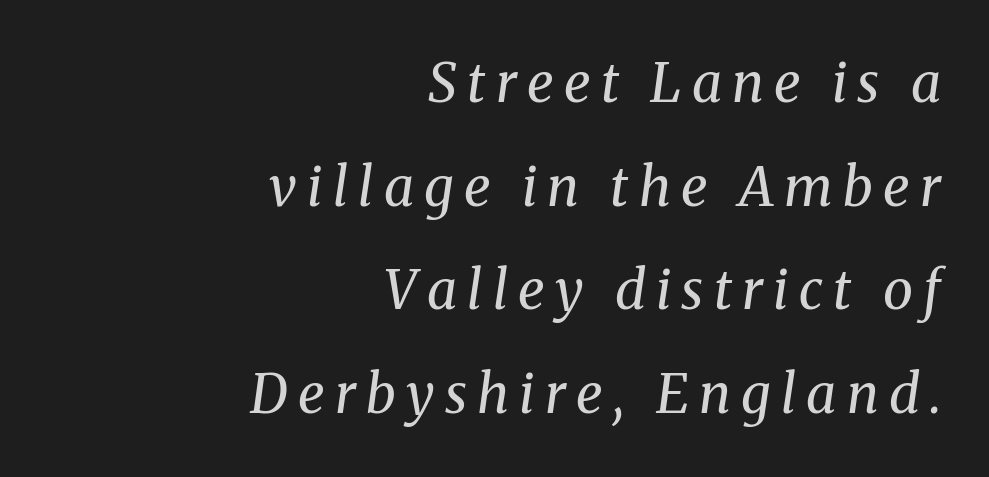
{"serif": "yes", "italic": "yes", "lean": "right", "slant_degrees": 8, "bold": "no", "weight": "regular", "width": "normal", "stroke_contrast": "medium", "x_height": "medium", "monospaced": "no", "underline": "no", "align": "right", "line_spacing": "loose", "line_spacing_ratio": 1.92, "glyph_px": 54}
